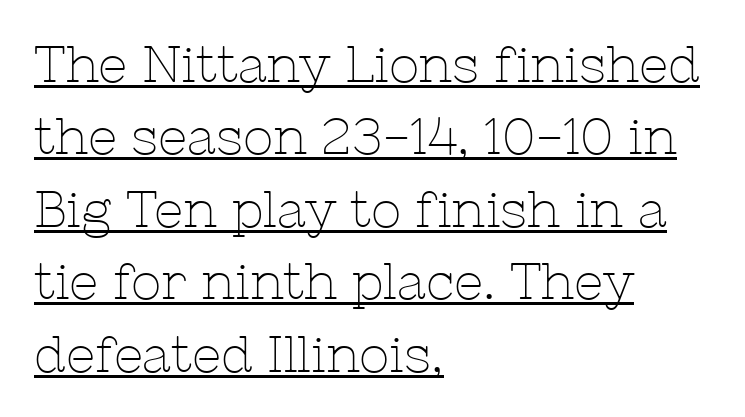
The image shows 51 px thin serif type, upright; set left-aligned, normal line spacing (1.42x), normal letter spacing, underlined; low stroke contrast and a medium x-height.
